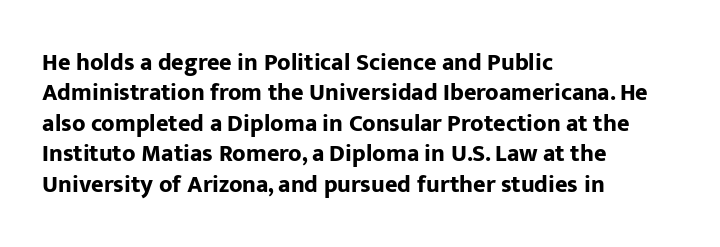
The glyphs are unaccompanied by any horizontal stroke below them. The leading is moderate, giving the passage an even texture. Left-aligned paragraph, ragged on the right. A full-strength bold gives these letters their thick strokes. This sample uses an upright cut, with every glyph sitting square on the baseline.
